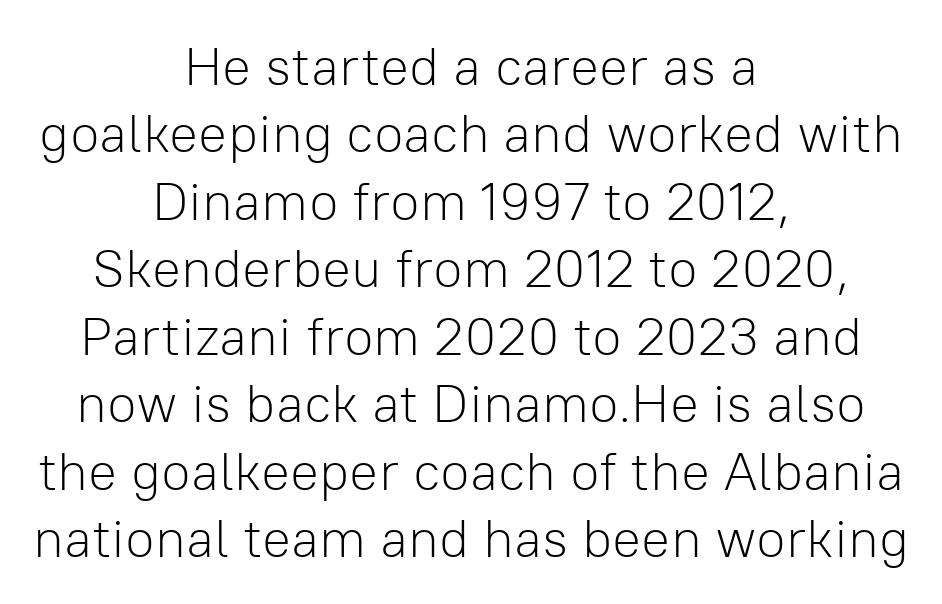
{"serif": "no", "italic": "no", "bold": "no", "weight": "light", "width": "normal", "stroke_contrast": "low", "x_height": "medium", "monospaced": "no", "underline": "no", "align": "center", "line_spacing": "normal", "line_spacing_ratio": 1.25, "letter_spacing": "normal", "letter_spacing_em": 0.0, "glyph_px": 54}
